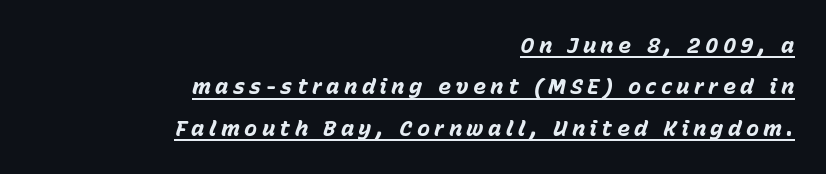
The image shows 22 px bold type, italic (leaning right); set right-aligned, line spacing 1.88x, unusually wide letter spacing (+0.2 em), underlined.
